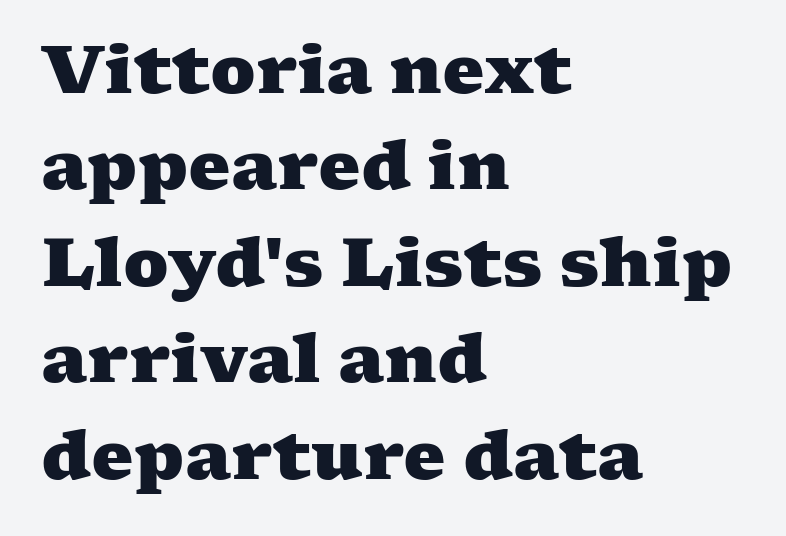
Q: Is the text bold? A: Yes.
Q: Is the typeface a serif or a sans-serif typeface? A: Serif.
Q: Is the text underlined? A: No.
Q: How is the paragraph aligned? A: Left-aligned.
Q: Is the spacing between letters normal or unusually wide? A: Normal.
Q: Is the spacing between lines tight, normal or loose? A: Normal.
Q: Width (condensed, normal, or wide)? A: Wide.
Q: Stroke contrast? A: Medium.
Q: x-height? A: Medium.
Q: Monospaced? A: No.
